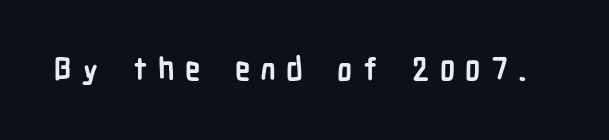
Q: Is the text bold? A: Yes.
Q: Is the text italic (slanted)? A: No, it is upright.
Q: Is the typeface a serif or a sans-serif typeface? A: Sans-serif.
Q: Is the text underlined? A: No.
Q: Is the spacing between letters normal or unusually wide? A: Unusually wide.
Q: Width (condensed, normal, or wide)? A: Condensed.
Q: Stroke contrast? A: Low.
Q: x-height? A: Medium.
Q: Monospaced? A: No.
